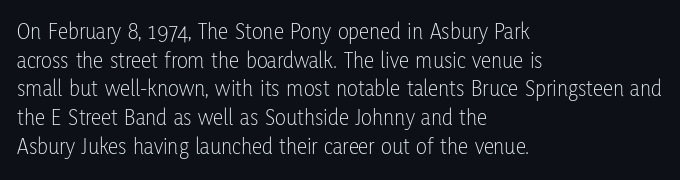
Q: Is the text bold? A: No.
Q: Is the text italic (slanted)? A: No, it is upright.
Q: Is the text underlined? A: No.
Q: How is the paragraph aligned? A: Left-aligned.
Q: Is the spacing between letters normal or unusually wide? A: Normal.
Q: Is the spacing between lines tight, normal or loose? A: Normal.
